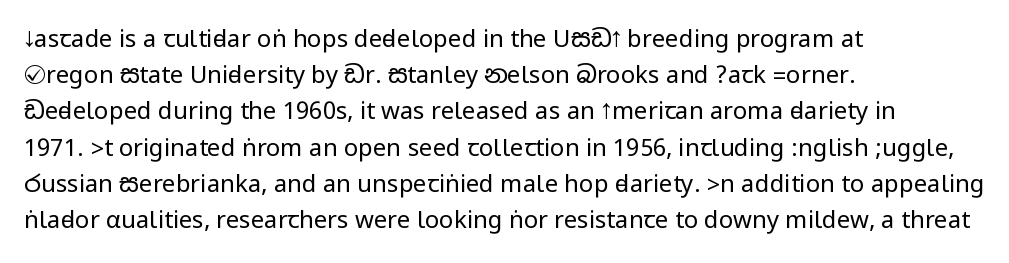
The image shows 24 px text type, upright; set left-aligned, normal line spacing (1.51x), normal letter spacing, not underlined.
